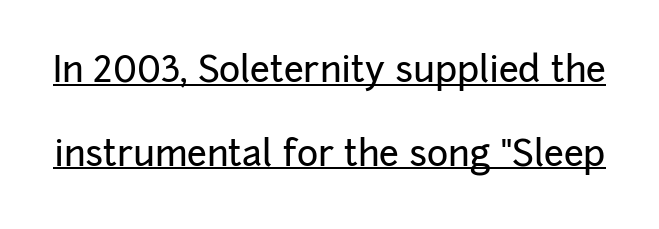
The image shows 36 px sans-serif type, upright; set loose line spacing (2.32x), normal letter spacing, underlined; low stroke contrast and a medium x-height.
